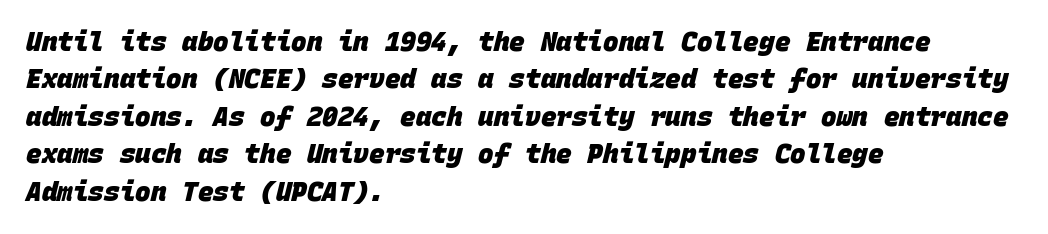
{"bold": "yes", "underline": "no", "align": "left", "line_spacing": "normal", "line_spacing_ratio": 1.44, "letter_spacing": "normal", "letter_spacing_em": 0.0, "glyph_px": 26}
